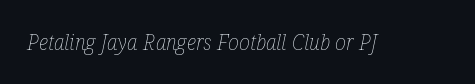
Q: Is the text bold? A: No.
Q: Is the text italic (slanted)? A: Yes, it leans right by about 12 degrees.
Q: Is the text underlined? A: No.
Q: Is the spacing between letters normal or unusually wide? A: Normal.
